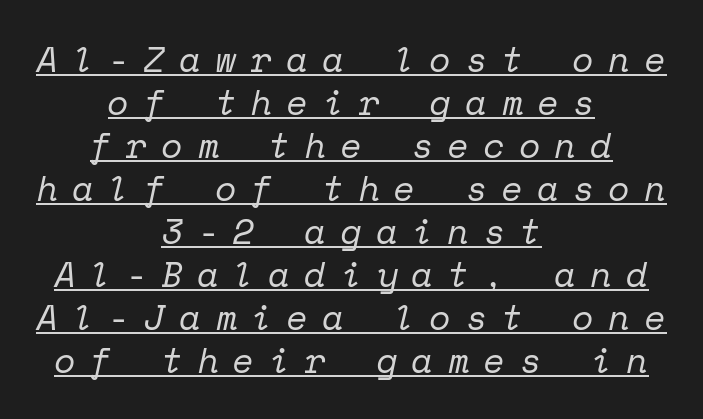
{"serif": "yes", "italic": "yes", "lean": "right", "slant_degrees": 12, "bold": "no", "weight": "regular", "width": "normal", "stroke_contrast": "low", "x_height": "medium", "monospaced": "yes", "underline": "yes", "align": "center", "line_spacing_ratio": 1.23, "letter_spacing": "wide", "letter_spacing_em": 0.41, "glyph_px": 35}
